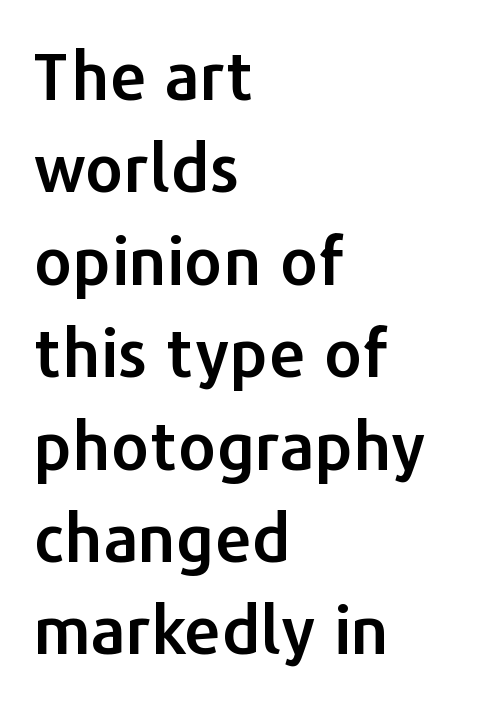
Q: Is the text italic (slanted)? A: No, it is upright.
Q: Is the typeface a serif or a sans-serif typeface? A: Sans-serif.
Q: Is the text underlined? A: No.
Q: How is the paragraph aligned? A: Left-aligned.
Q: Is the spacing between letters normal or unusually wide? A: Normal.
Q: Is the spacing between lines tight, normal or loose? A: Normal.
Q: Width (condensed, normal, or wide)? A: Normal.
Q: Stroke contrast? A: Low.
Q: x-height? A: Medium.
Q: Monospaced? A: No.
